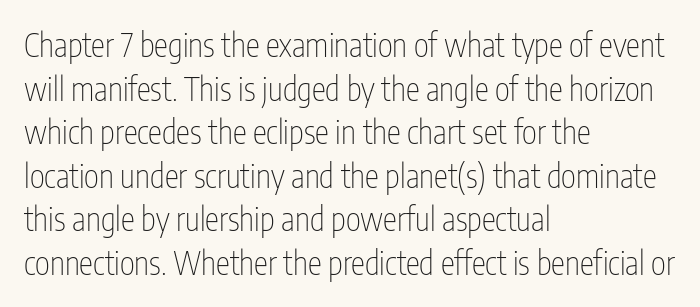
Anything drawn beneath the words? Only blank space. Do the letters lean? They stand straight. Is the letter spacing exaggerated? No — it looks like the ordinary default. Summary of vertical rhythm: regular, with standard interline spacing. Stems here are at most as thick as an everyday book face.
